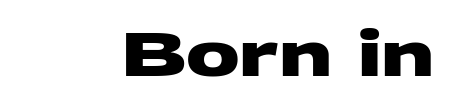
Descenders are the only things crossing below the line. The characters look thick and weighty, a clear bold. Default kerning and tracking; the words read as compact shapes. The glyphs in this specimen are sans serif. Note the varied advance widths — an 'i' is clearly narrower than an 'm'.
